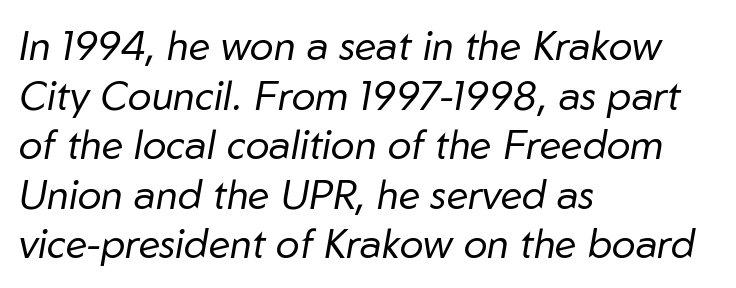
The image shows 40 px regular-weight type, italic (leaning right); set left-aligned, line spacing 1.24x, normal letter spacing, not underlined; low stroke contrast and a medium x-height.
